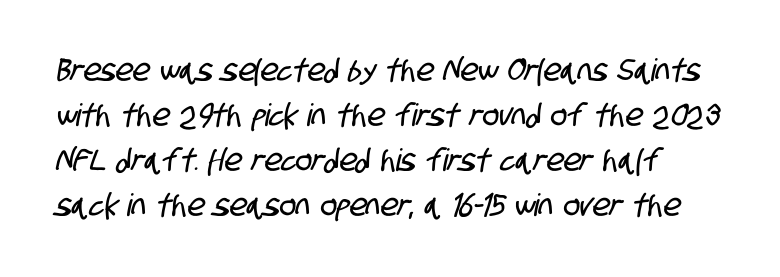
Q: Is the typeface a serif or a sans-serif typeface? A: Sans-serif.
Q: Is the text underlined? A: No.
Q: Is the spacing between letters normal or unusually wide? A: Normal.
Q: Is the spacing between lines tight, normal or loose? A: Normal.
Q: Width (condensed, normal, or wide)? A: Condensed.
Q: Stroke contrast? A: Low.
Q: x-height? A: Large.
Q: Monospaced? A: No.
